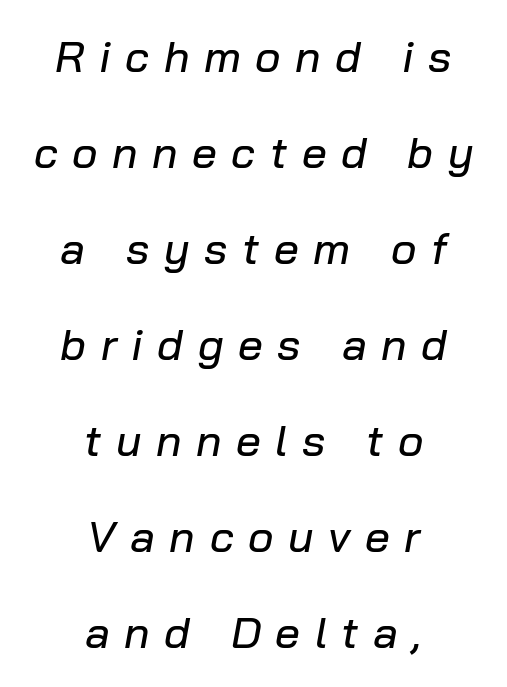
Q: Is the text italic (slanted)? A: Yes, it leans right by about 10 degrees.
Q: Is the text underlined? A: No.
Q: How is the paragraph aligned? A: Centered.
Q: Is the spacing between letters normal or unusually wide? A: Unusually wide.
Q: Is the spacing between lines tight, normal or loose? A: Loose.
Q: Width (condensed, normal, or wide)? A: Normal.
Q: Stroke contrast? A: Low.
Q: x-height? A: Medium.
Q: Monospaced? A: No.
